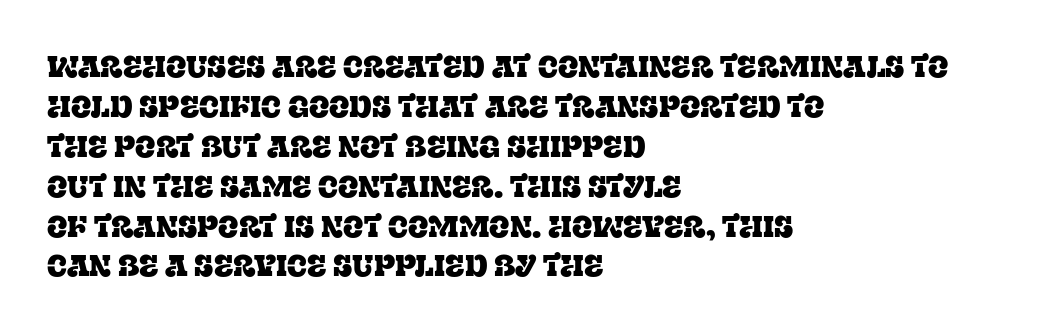
The image shows 30 px serif type, upright; set left-aligned, normal line spacing (1.33x), normal letter spacing, not underlined; low stroke contrast and a large x-height.
